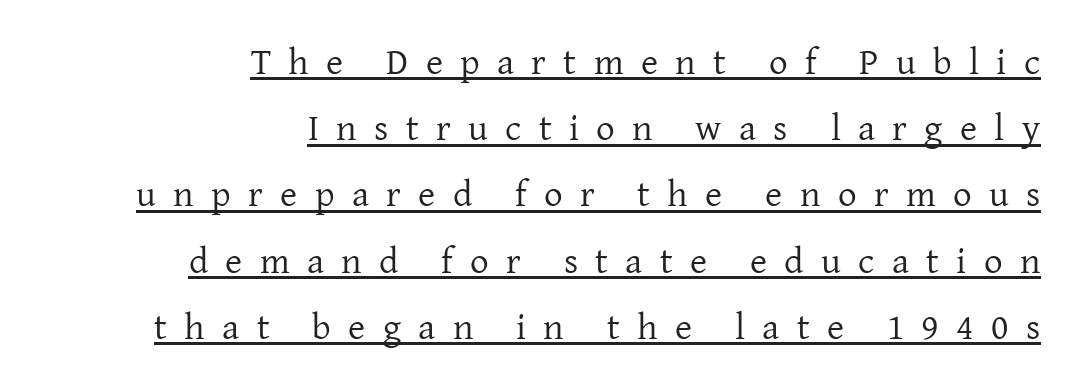
Q: Is the text bold? A: No.
Q: Is the text italic (slanted)? A: No, it is upright.
Q: Is the typeface a serif or a sans-serif typeface? A: Serif.
Q: Is the text underlined? A: Yes.
Q: How is the paragraph aligned? A: Right-aligned.
Q: Is the spacing between letters normal or unusually wide? A: Unusually wide.
Q: Width (condensed, normal, or wide)? A: Normal.
Q: Stroke contrast? A: Low.
Q: x-height? A: Medium.
Q: Monospaced? A: No.
